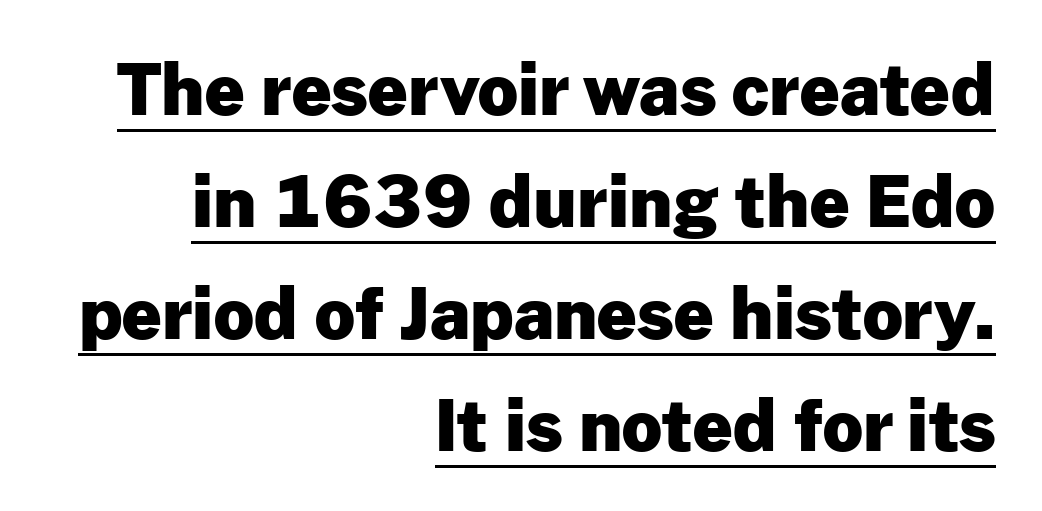
{"serif": "no", "italic": "no", "bold": "yes", "weight": "heavy", "width": "normal", "stroke_contrast": "low", "x_height": "medium", "monospaced": "no", "underline": "yes", "align": "right", "line_spacing": "normal", "line_spacing_ratio": 1.6, "letter_spacing": "normal", "letter_spacing_em": 0.0, "glyph_px": 70}
